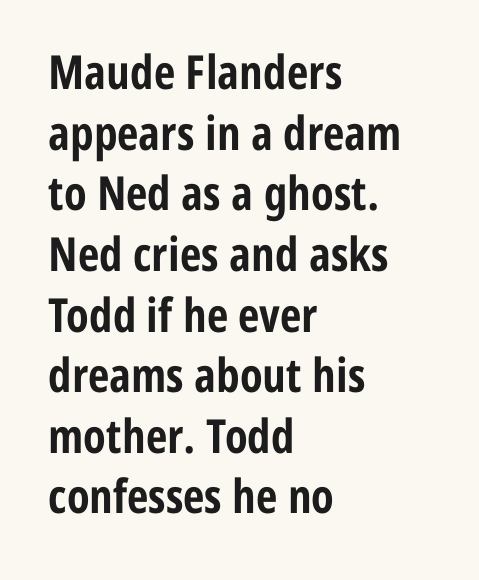
Q: Is the text bold? A: Yes.
Q: Is the text italic (slanted)? A: No, it is upright.
Q: Is the typeface a serif or a sans-serif typeface? A: Sans-serif.
Q: Is the text underlined? A: No.
Q: How is the paragraph aligned? A: Left-aligned.
Q: Is the spacing between letters normal or unusually wide? A: Normal.
Q: Is the spacing between lines tight, normal or loose? A: Normal.
Q: Width (condensed, normal, or wide)? A: Condensed.
Q: Stroke contrast? A: Low.
Q: x-height? A: Medium.
Q: Monospaced? A: No.
